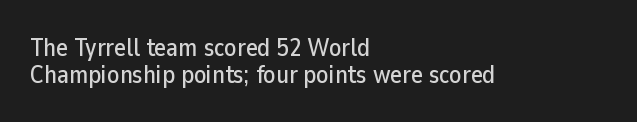
{"italic": "no", "underline": "no", "align": "left", "line_spacing": "tight", "line_spacing_ratio": 1.08, "letter_spacing": "normal", "letter_spacing_em": 0.0, "glyph_px": 25}
